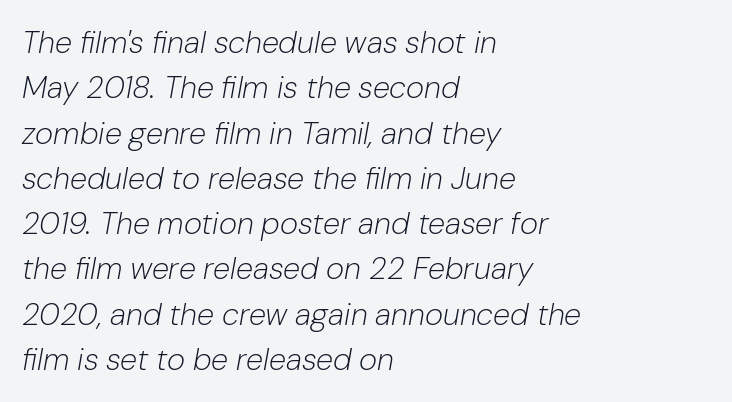
Q: Is the text bold? A: No.
Q: Is the text italic (slanted)? A: Yes, it leans right by about 10 degrees.
Q: Is the text underlined? A: No.
Q: How is the paragraph aligned? A: Left-aligned.
Q: Is the spacing between letters normal or unusually wide? A: Normal.
Q: Is the spacing between lines tight, normal or loose? A: Normal.
Q: Width (condensed, normal, or wide)? A: Normal.
Q: Stroke contrast? A: Low.
Q: x-height? A: Medium.
Q: Monospaced? A: No.
